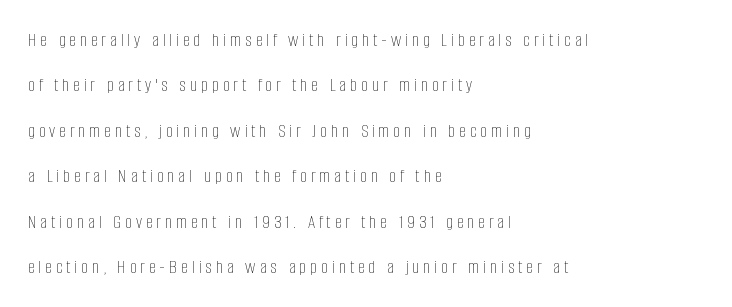
Q: Is the text bold? A: No.
Q: Is the text italic (slanted)? A: No, it is upright.
Q: Is the text underlined? A: No.
Q: How is the paragraph aligned? A: Left-aligned.
Q: Is the spacing between lines tight, normal or loose? A: Loose.
